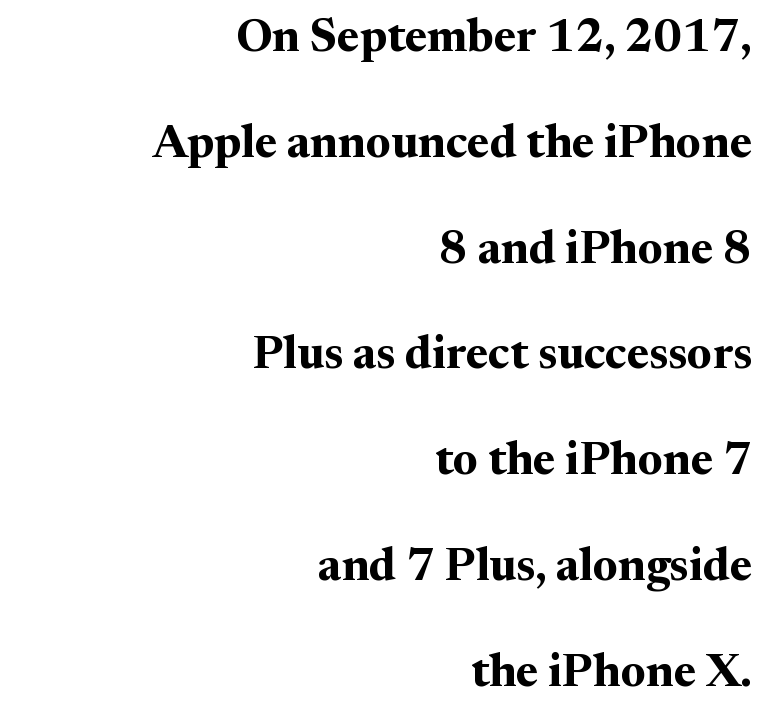
{"serif": "yes", "italic": "no", "bold": "yes", "weight": "bold", "width": "normal", "stroke_contrast": "medium", "x_height": "medium", "monospaced": "no", "underline": "no", "align": "right", "line_spacing": "loose", "line_spacing_ratio": 2.3, "letter_spacing": "normal", "letter_spacing_em": 0.0, "glyph_px": 46}
